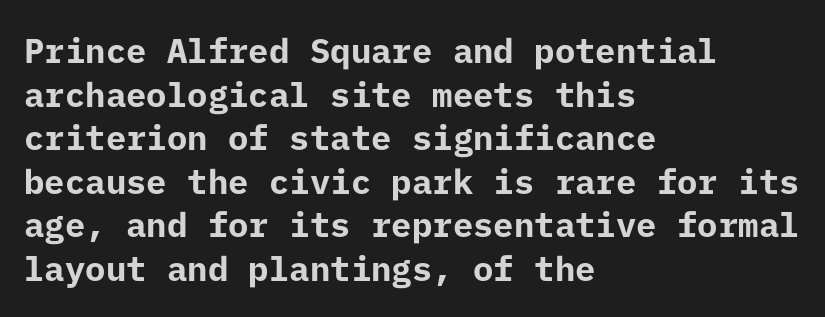
Characters remain perfectly vertical along every line. Weight: bold. This rendering features lettering with no underline. The ragged edge is on the right, which tells us the setting is flush left. Summary of vertical rhythm: regular, with standard interline spacing.
